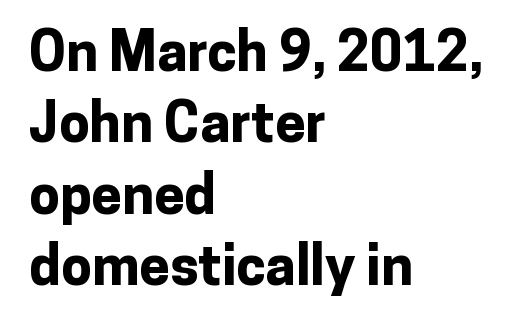
The image shows 55 px bold sans-serif type, upright; set left-aligned, normal line spacing (1.3x), normal letter spacing, not underlined; low stroke contrast and a medium x-height.
